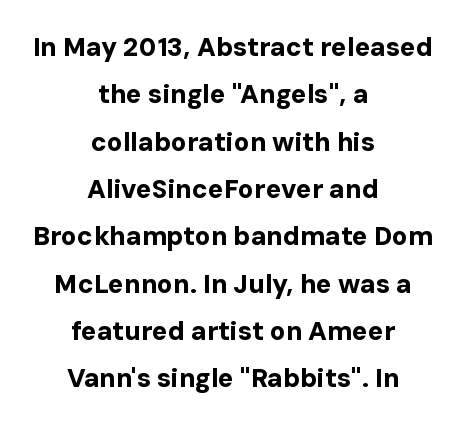
The image shows 26 px bold type, upright; set centered, line spacing 1.82x, normal letter spacing, not underlined.
